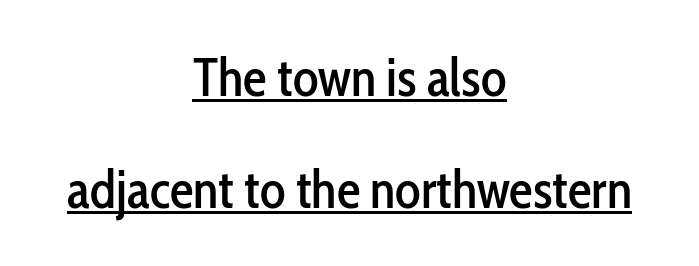
The image shows 53 px condensed sans-serif type, upright; set centered, loose line spacing (2.11x), normal letter spacing, underlined; low stroke contrast and a medium x-height.
